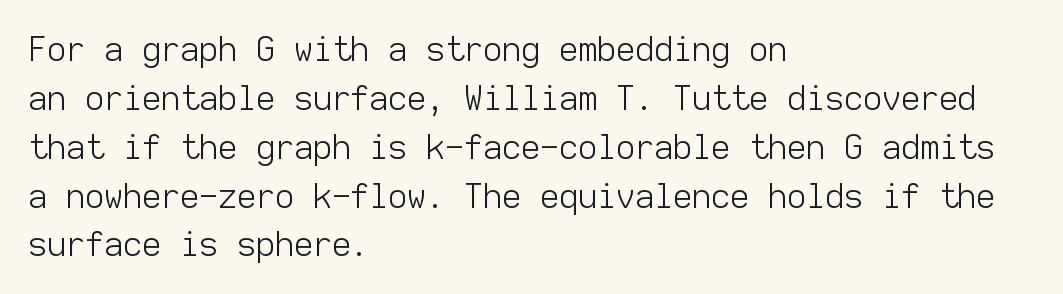
What stands out about the letter spacing? Nothing — it is the standard amount. The text block is weighted toward the left margin, trailing off unevenly rightward. Regular leading. Honestly, there is no underline to notice here at all. Here the designer chose a console-style face with uniform glyph widths. A typesetter would mark this as roman, not italic.
